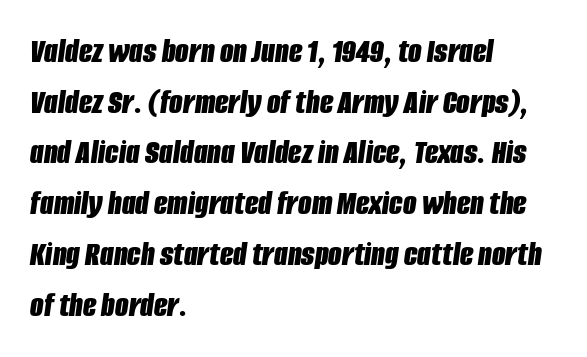
Thick stems and heavy bowls — unmistakably bold. You can tell it's italic because the verticals aren't actually vertical. Normally led — the rows are evenly, conventionally spaced. The glyphs are unaccompanied by any horizontal stroke below them.
